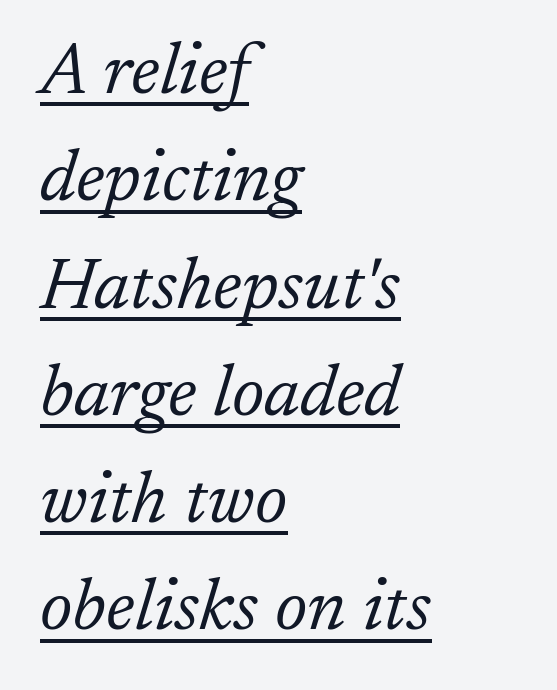
Q: Is the text bold? A: No.
Q: Is the text italic (slanted)? A: Yes, it leans right by about 17 degrees.
Q: Is the typeface a serif or a sans-serif typeface? A: Serif.
Q: Is the text underlined? A: Yes.
Q: How is the paragraph aligned? A: Left-aligned.
Q: Is the spacing between letters normal or unusually wide? A: Normal.
Q: Is the spacing between lines tight, normal or loose? A: Normal.
Q: Width (condensed, normal, or wide)? A: Normal.
Q: Stroke contrast? A: Low.
Q: x-height? A: Medium.
Q: Monospaced? A: No.
